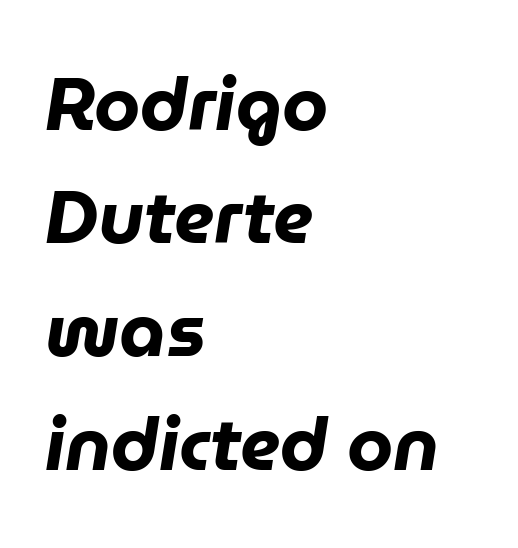
The face used here is proportionally spaced, like ordinary book or web type. A bare baseline throughout the passage. Reading down the block, your eye returns to a fixed left position each line. The space between consecutive lines is moderate. Observe the lean: these are italic letterforms. Tracking value appears to be zero — textbook default spacing.
